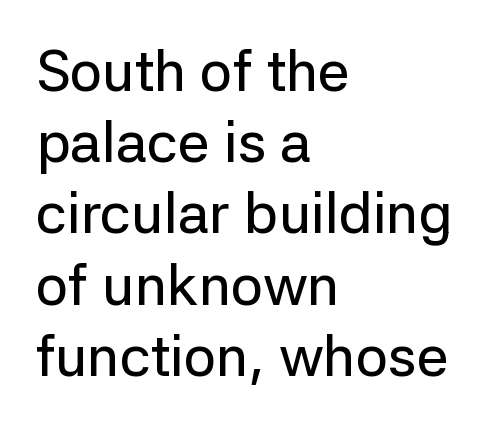
{"serif": "no", "italic": "no", "width": "normal", "stroke_contrast": "low", "x_height": "medium", "monospaced": "no", "underline": "no", "align": "left", "line_spacing": "normal", "line_spacing_ratio": 1.25, "letter_spacing": "normal", "letter_spacing_em": 0.0, "glyph_px": 57}
